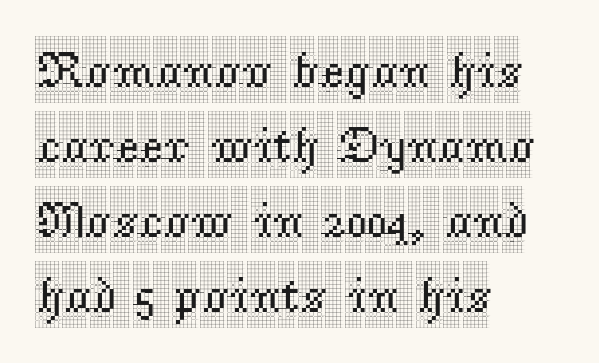
Q: Is the text italic (slanted)? A: No, it is upright.
Q: Is the typeface a serif or a sans-serif typeface? A: Serif.
Q: Is the text underlined? A: No.
Q: How is the paragraph aligned? A: Left-aligned.
Q: Is the spacing between letters normal or unusually wide? A: Normal.
Q: Is the spacing between lines tight, normal or loose? A: Normal.
Q: Width (condensed, normal, or wide)? A: Condensed.
Q: x-height? A: Large.
Q: Monospaced? A: No.
